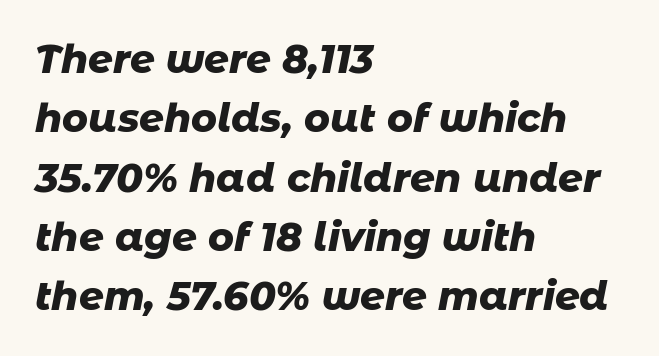
Q: Is the text bold? A: Yes.
Q: Is the text italic (slanted)? A: Yes, it leans right by about 11 degrees.
Q: Is the text underlined? A: No.
Q: How is the paragraph aligned? A: Left-aligned.
Q: Is the spacing between letters normal or unusually wide? A: Normal.
Q: Is the spacing between lines tight, normal or loose? A: Normal.
Q: Width (condensed, normal, or wide)? A: Normal.
Q: Stroke contrast? A: Low.
Q: x-height? A: Medium.
Q: Monospaced? A: No.
